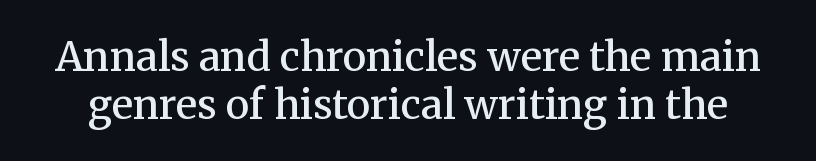
{"serif": "yes", "italic": "no", "bold": "semi", "weight": "semibold", "width": "normal", "stroke_contrast": "medium", "x_height": "medium", "monospaced": "no", "underline": "no", "line_spacing_ratio": 1.2, "letter_spacing": "normal", "letter_spacing_em": 0.0, "glyph_px": 40}
